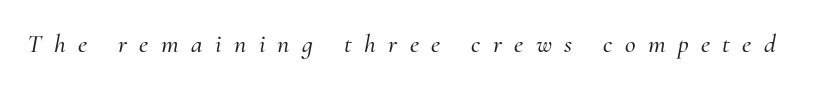
Beneath every word, the page is bare. When letters slant like this, we call the style italic. Each word looks stretched out because of the extra space between its letters.
